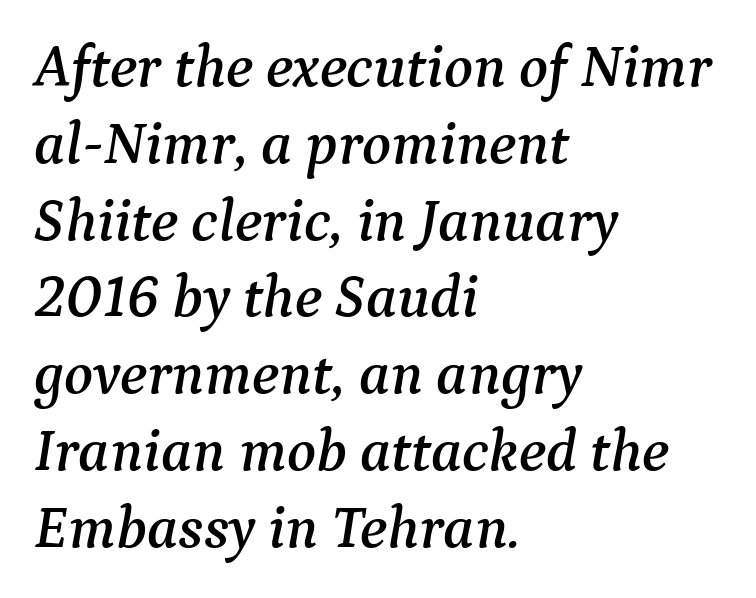
Whoever set this chose a conventional vertical rhythm. The gap between lines stays unmarked. Would a proofreader flag this as italicized? Yes. Stroke terminals: seriffed.
